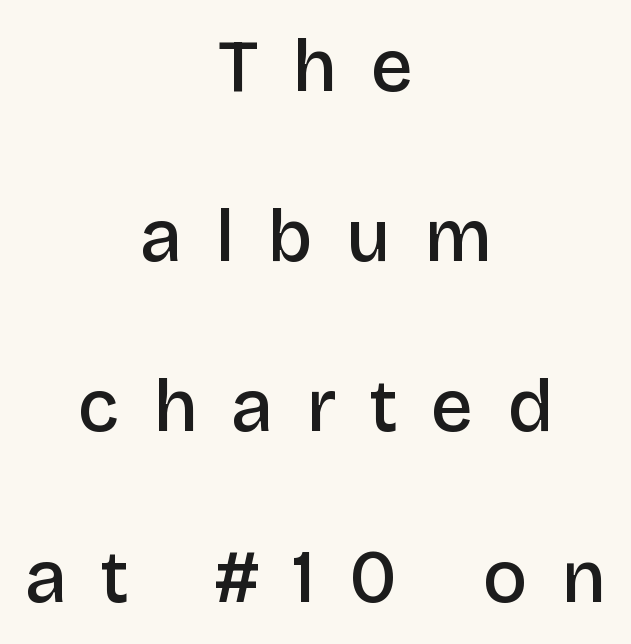
Whoever set this chose breathing room over compactness in the vertical rhythm. This is sans-serif lettering, the kind often seen on screens and signage. Between one letter and the next there's a generous, obvious gap. The space directly below the letters is spotless. These lines are rendered in a variable-pitch font. These words are printed semibold, heavier than regular yet not bold.
